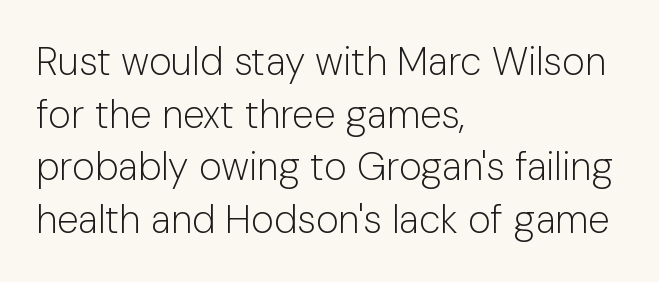
The image shows 39 px light sans-serif type, upright; set left-aligned, normal line spacing (1.35x), normal letter spacing, not underlined; low stroke contrast and a medium x-height.
